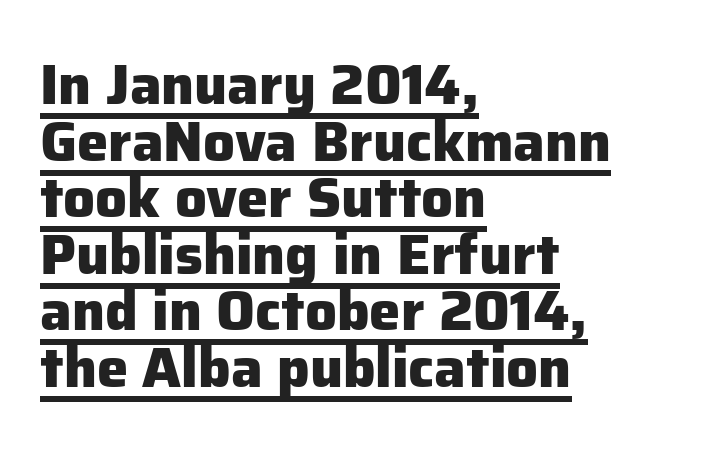
Q: Is the text bold? A: Yes.
Q: Is the text italic (slanted)? A: No, it is upright.
Q: Is the typeface a serif or a sans-serif typeface? A: Sans-serif.
Q: Is the text underlined? A: Yes.
Q: How is the paragraph aligned? A: Left-aligned.
Q: Is the spacing between letters normal or unusually wide? A: Normal.
Q: Is the spacing between lines tight, normal or loose? A: Tight.
Q: Width (condensed, normal, or wide)? A: Normal.
Q: Stroke contrast? A: Low.
Q: x-height? A: Medium.
Q: Monospaced? A: No.
